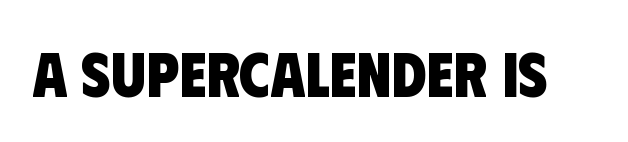
{"serif": "no", "bold": "yes", "weight": "heavy", "width": "condensed", "stroke_contrast": "low", "x_height": "large", "monospaced": "no", "underline": "no", "letter_spacing": "normal", "letter_spacing_em": 0.0, "glyph_px": 63}
